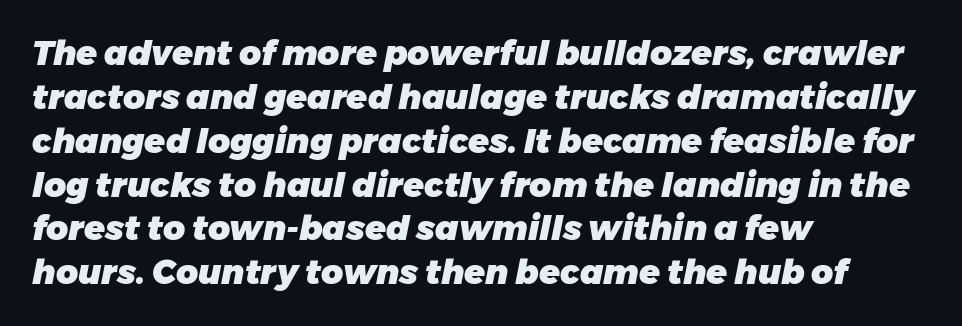
Q: Is the text bold? A: Yes.
Q: Is the text italic (slanted)? A: Yes, it leans right by about 11 degrees.
Q: Is the text underlined? A: No.
Q: How is the paragraph aligned? A: Left-aligned.
Q: Is the spacing between letters normal or unusually wide? A: Normal.
Q: Is the spacing between lines tight, normal or loose? A: Normal.
Q: Width (condensed, normal, or wide)? A: Normal.
Q: Stroke contrast? A: Low.
Q: x-height? A: Medium.
Q: Monospaced? A: No.
